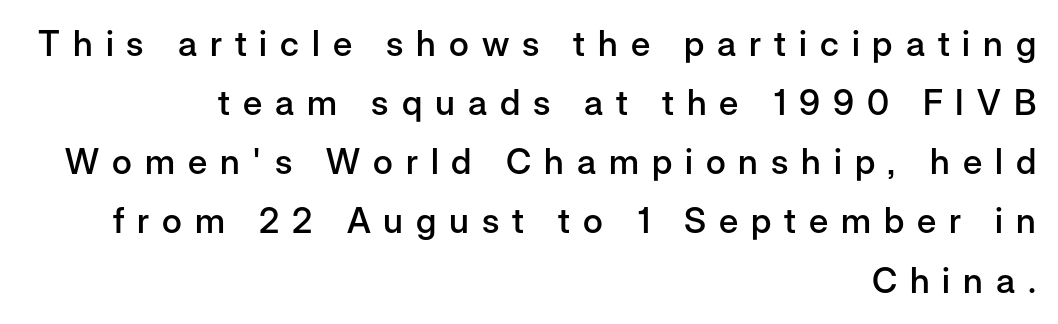
The image shows 35 px semibold sans-serif type, upright; set right-aligned, normal line spacing (1.69x), unusually wide letter spacing (+0.37 em), not underlined; low stroke contrast and a medium x-height.
